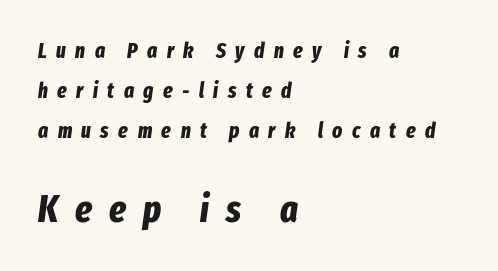
{"italic": "yes", "lean": "right", "slant_degrees": 8, "bold": "yes", "weight": "bold", "width": "condensed", "stroke_contrast": "low", "x_height": "medium", "monospaced": "no", "underline": "no", "align": "left", "line_spacing": "loose", "line_spacing_ratio": 1.9, "letter_spacing": "wide", "letter_spacing_em": 0.45, "larger_block": "second", "size_ratio": 1.76, "glyph_px": 37}
